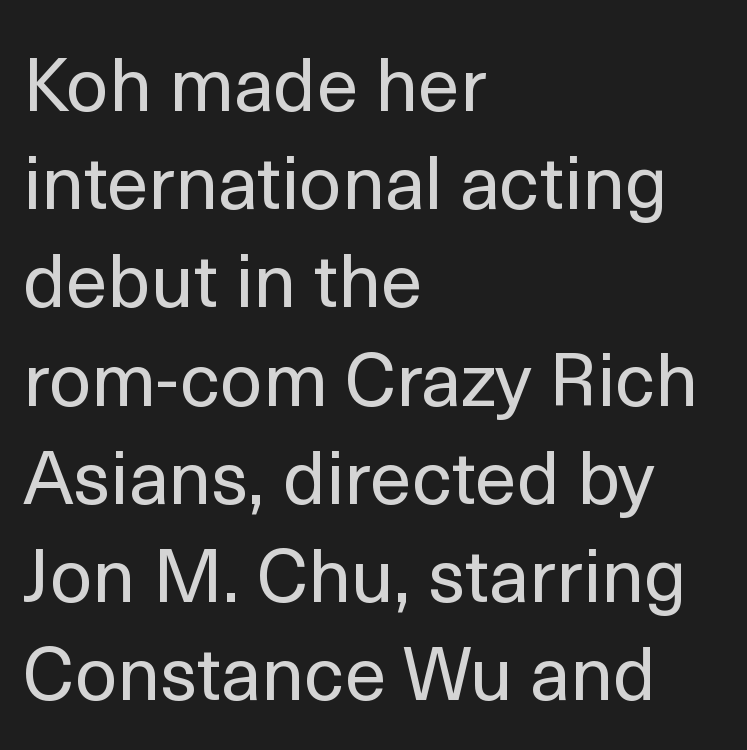
Q: Is the text bold? A: No.
Q: Is the text italic (slanted)? A: No, it is upright.
Q: Is the typeface a serif or a sans-serif typeface? A: Sans-serif.
Q: Is the text underlined? A: No.
Q: How is the paragraph aligned? A: Left-aligned.
Q: Is the spacing between letters normal or unusually wide? A: Normal.
Q: Is the spacing between lines tight, normal or loose? A: Normal.
Q: Width (condensed, normal, or wide)? A: Normal.
Q: x-height? A: Medium.
Q: Monospaced? A: No.
